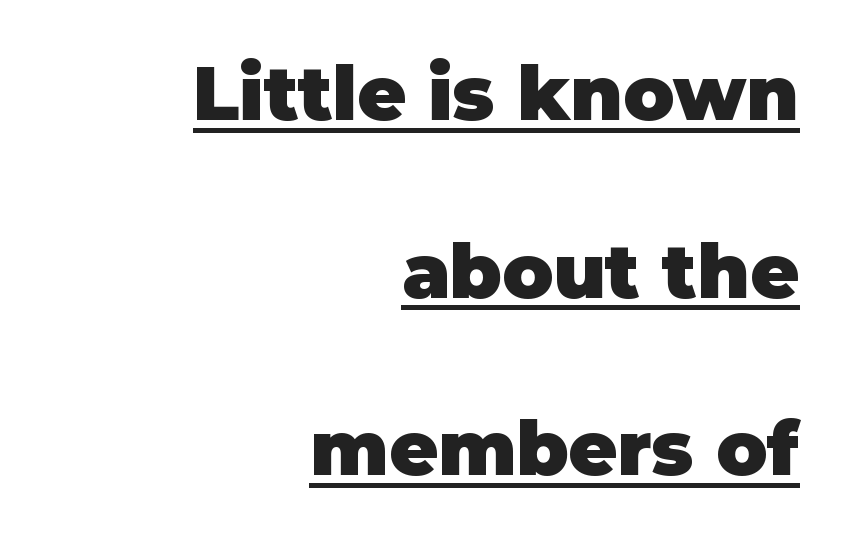
The face used here is a sans, in the tradition of grotesques and geometrics. Line endings align vertically; line beginnings do not. The letters sit at their default tracking, neither squeezed nor spread. Designer's note — italics off, roman on.
